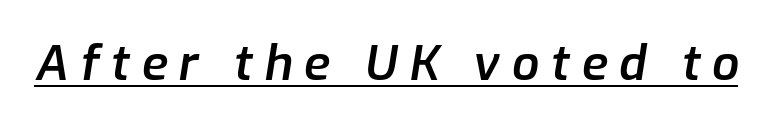
{"italic": "yes", "lean": "right", "slant_degrees": 9, "bold": "semi", "weight": "semibold", "width": "normal", "stroke_contrast": "low", "x_height": "medium", "monospaced": "no", "underline": "yes", "letter_spacing": "wide", "letter_spacing_em": 0.24, "glyph_px": 48}
